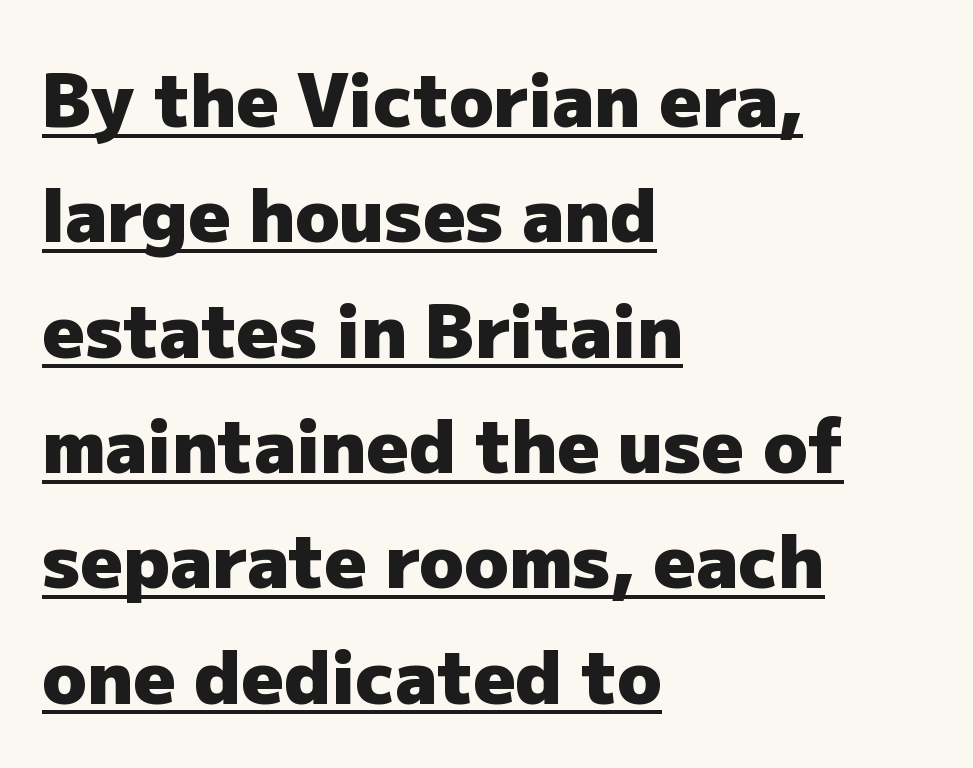
{"serif": "no", "italic": "no", "bold": "yes", "weight": "heavy", "width": "normal", "stroke_contrast": "low", "x_height": "medium", "monospaced": "no", "underline": "yes", "align": "left", "line_spacing": "normal", "line_spacing_ratio": 1.58, "letter_spacing": "normal", "letter_spacing_em": 0.0, "glyph_px": 73}
